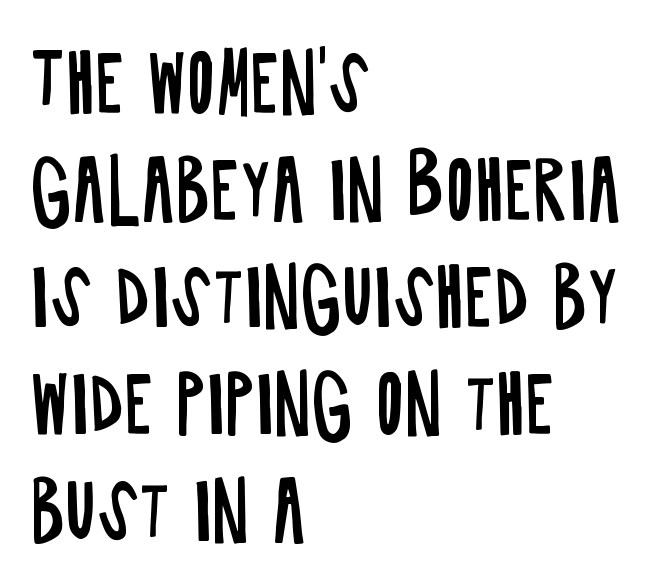
The strip under each line holds only bare page. Honestly, the letter spacing is just normal — you wouldn't notice it. Does the lettering tilt? It doesn't — this is upright. Summary of weight: not heavy and not bold. Horizontal bands of white between lines are of average thickness. This sample is left-justified, so line endings fall wherever the words run out.
